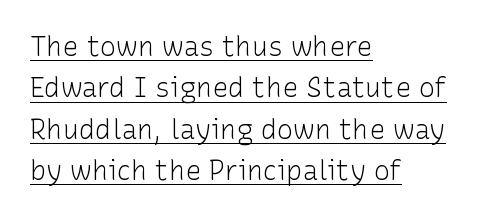
{"italic": "no", "bold": "no", "underline": "yes", "align": "left", "line_spacing": "normal", "line_spacing_ratio": 1.53, "letter_spacing": "normal", "letter_spacing_em": 0.0, "glyph_px": 27}
